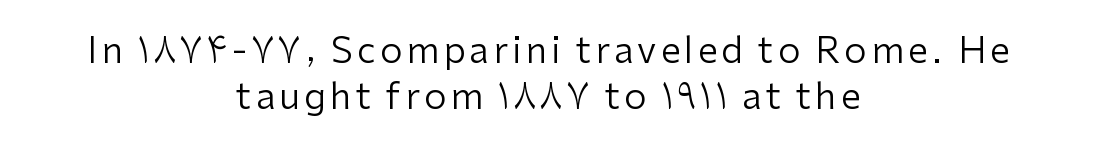
The image shows 36 px regular-weight sans-serif type, upright; set centered, normal line spacing (1.28x), not underlined; low stroke contrast and a medium x-height.
